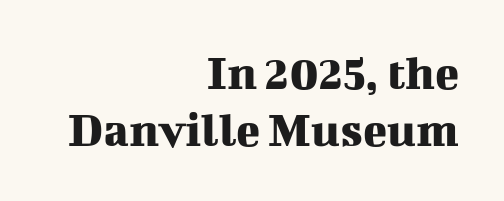
The image shows 50 px serif type, upright; set right-aligned, tight line spacing (1.15x), normal letter spacing, not underlined; medium stroke contrast and a medium x-height.
